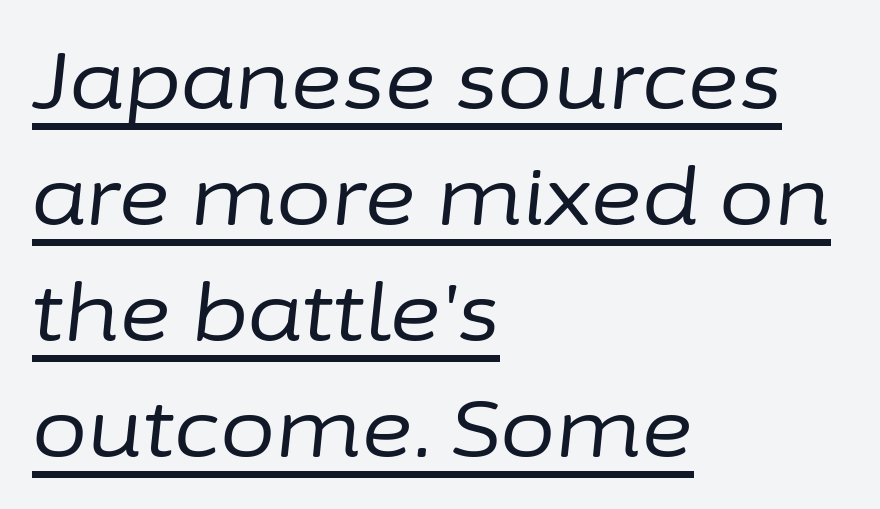
Q: Is the text bold? A: No.
Q: Is the text italic (slanted)? A: Yes, it leans right by about 6 degrees.
Q: Is the text underlined? A: Yes.
Q: How is the paragraph aligned? A: Left-aligned.
Q: Is the spacing between letters normal or unusually wide? A: Normal.
Q: Is the spacing between lines tight, normal or loose? A: Normal.
Q: Width (condensed, normal, or wide)? A: Normal.
Q: Stroke contrast? A: Low.
Q: x-height? A: Medium.
Q: Monospaced? A: No.
